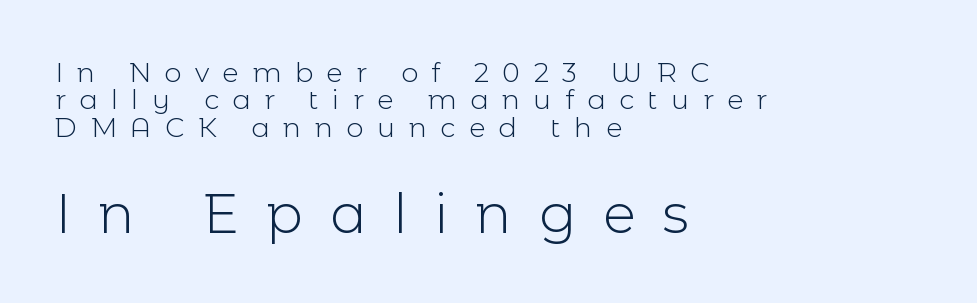
The image shows 54 px light sans-serif type, upright; set left-aligned, tight line spacing (1.01x), unusually wide letter spacing (+0.5 em), not underlined; the second (bottom) block is 2.0x larger; a medium x-height.
